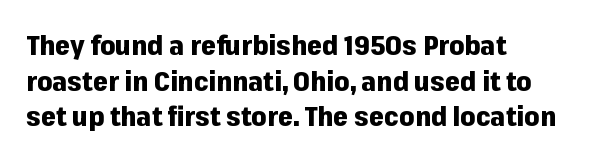
The image shows 27 px bold type, upright; set left-aligned, normal line spacing (1.32x), normal letter spacing, not underlined.
